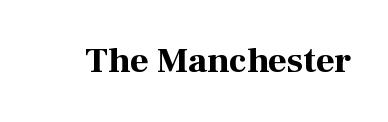
Q: Is the text bold? A: Yes.
Q: Is the text italic (slanted)? A: No, it is upright.
Q: Is the typeface a serif or a sans-serif typeface? A: Serif.
Q: Is the text underlined? A: No.
Q: Is the spacing between letters normal or unusually wide? A: Normal.
Q: Width (condensed, normal, or wide)? A: Normal.
Q: Stroke contrast? A: High.
Q: x-height? A: Medium.
Q: Monospaced? A: No.
